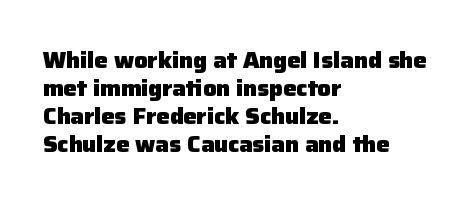
{"italic": "no", "bold": "yes", "underline": "no", "align": "left", "line_spacing": "normal", "line_spacing_ratio": 1.28, "letter_spacing": "normal", "letter_spacing_em": 0.0, "glyph_px": 22}
